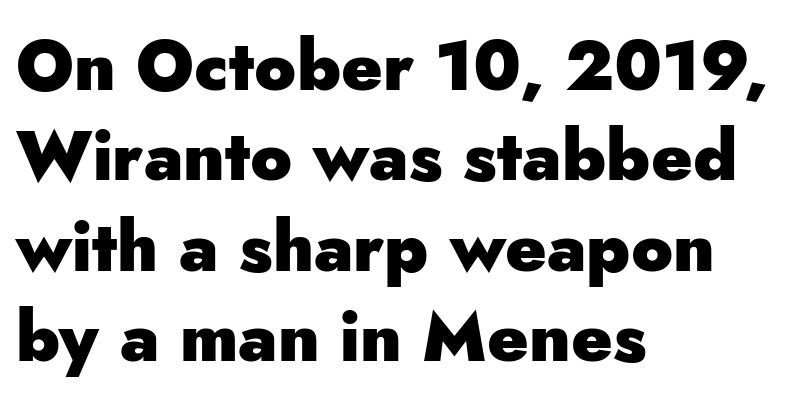
{"serif": "no", "italic": "no", "bold": "yes", "weight": "heavy", "width": "normal", "stroke_contrast": "low", "x_height": "small", "monospaced": "no", "underline": "no", "align": "left", "line_spacing": "normal", "line_spacing_ratio": 1.31, "letter_spacing": "normal", "letter_spacing_em": 0.0, "glyph_px": 69}
